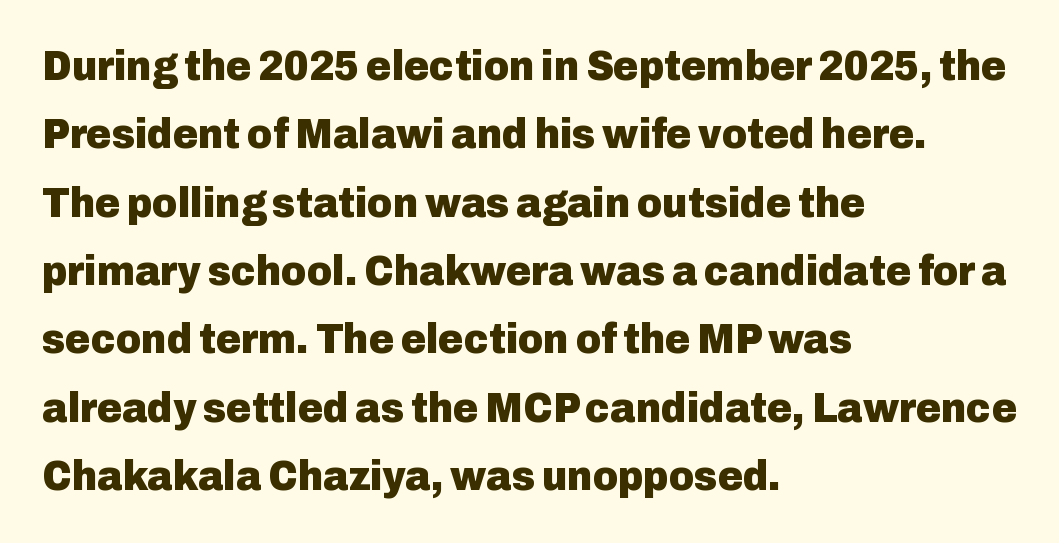
The image shows 43 px heavy sans-serif type, upright; set left-aligned, normal line spacing (1.59x), normal letter spacing, not underlined; low stroke contrast and a medium x-height.
